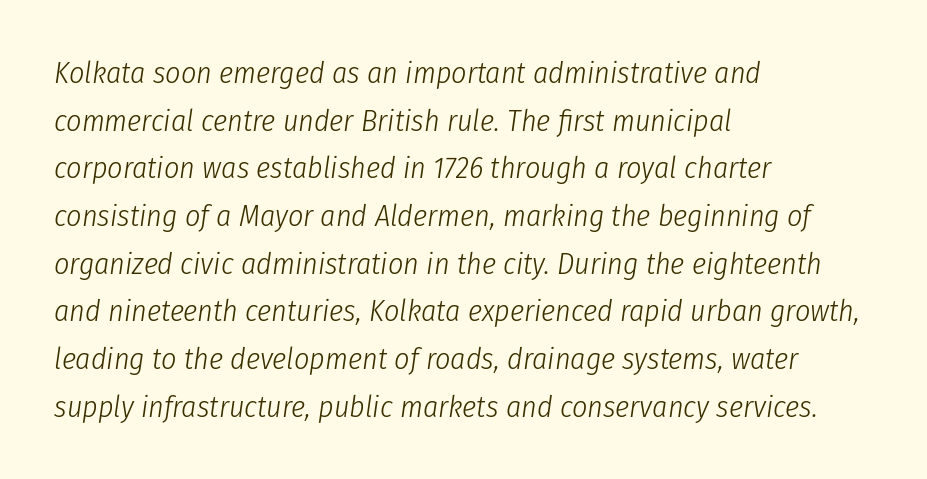
The image shows 30 px light, condensed type, italic (leaning right); set left-aligned, normal line spacing (1.59x), normal letter spacing, not underlined; low stroke contrast and a medium x-height.
